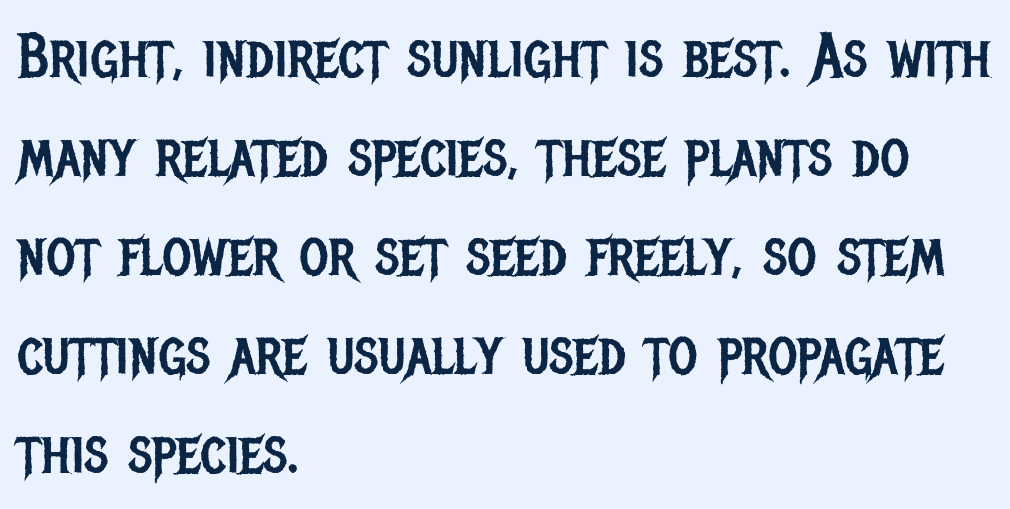
{"serif": "no", "italic": "no", "bold": "no", "weight": "regular", "width": "condensed", "stroke_contrast": "low", "x_height": "large", "monospaced": "no", "underline": "no", "align": "left", "line_spacing": "normal", "line_spacing_ratio": 1.57, "letter_spacing": "normal", "letter_spacing_em": 0.0, "glyph_px": 63}
